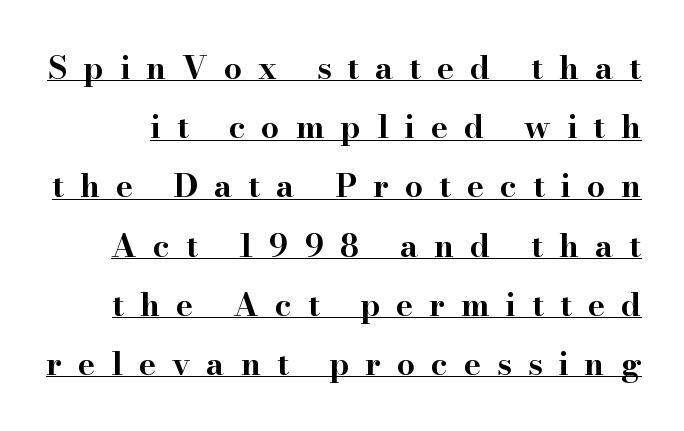
Q: Is the text bold? A: Yes.
Q: Is the text italic (slanted)? A: No, it is upright.
Q: Is the typeface a serif or a sans-serif typeface? A: Serif.
Q: Is the text underlined? A: Yes.
Q: Is the spacing between letters normal or unusually wide? A: Unusually wide.
Q: Width (condensed, normal, or wide)? A: Wide.
Q: Stroke contrast? A: High.
Q: x-height? A: Small.
Q: Monospaced? A: No.
